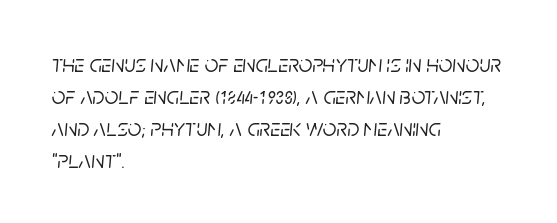
{"italic": "yes", "lean": "right", "slant_degrees": 5, "underline": "no", "align": "left", "line_spacing": "normal", "line_spacing_ratio": 1.33, "letter_spacing": "normal", "letter_spacing_em": 0.0, "glyph_px": 24}
